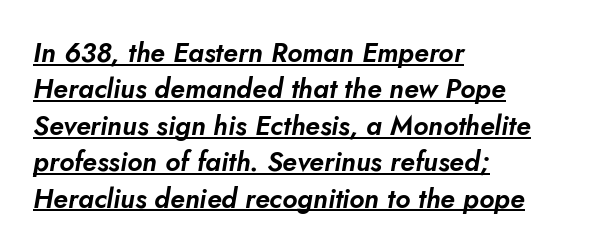
The lines sit at an ordinary, default distance from one another. Each line starts at the same left margin while the right side varies. A typesetter would call this zero additional tracking. Compared with ordinary roman type, these characters are visibly tilted. Quick note: underline on.
